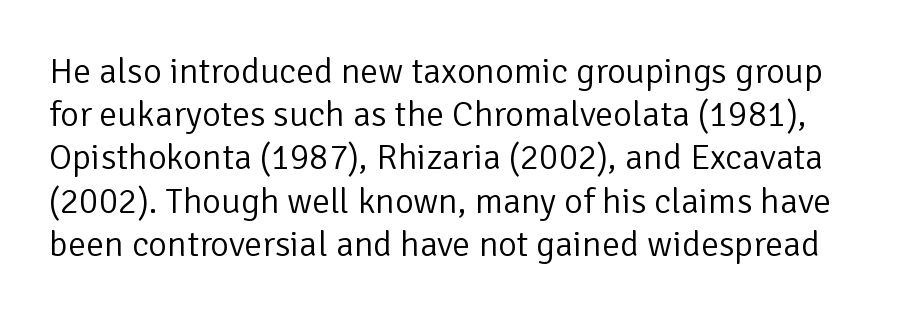
{"serif": "no", "italic": "no", "bold": "no", "weight": "light", "width": "normal", "stroke_contrast": "low", "x_height": "medium", "monospaced": "no", "underline": "no", "line_spacing_ratio": 1.2, "letter_spacing": "normal", "letter_spacing_em": 0.0, "glyph_px": 36}
